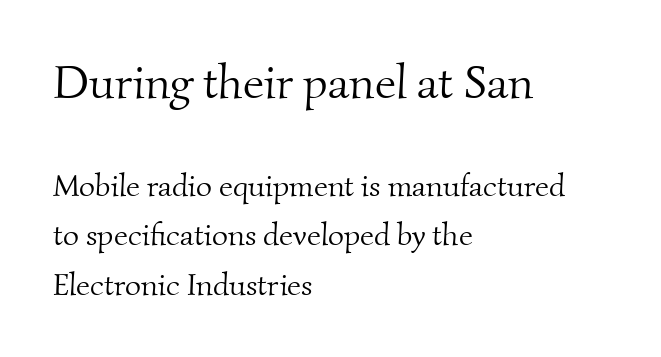
Q: Is the text bold? A: No.
Q: Is the typeface a serif or a sans-serif typeface? A: Serif.
Q: Is the text underlined? A: No.
Q: How is the paragraph aligned? A: Left-aligned.
Q: Is the spacing between letters normal or unusually wide? A: Normal.
Q: Is the spacing between lines tight, normal or loose? A: Normal.
Q: Which block of text is set in a larger size, the first (top) or the second (bottom)? A: The first (top) one.
Q: Width (condensed, normal, or wide)? A: Normal.
Q: Stroke contrast? A: Medium.
Q: x-height? A: Small.
Q: Monospaced? A: No.
